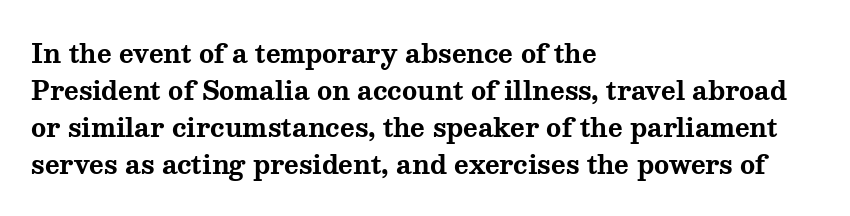
{"italic": "no", "bold": "yes", "underline": "no", "align": "left", "line_spacing": "normal", "line_spacing_ratio": 1.48, "letter_spacing": "normal", "letter_spacing_em": 0.0, "glyph_px": 25}
